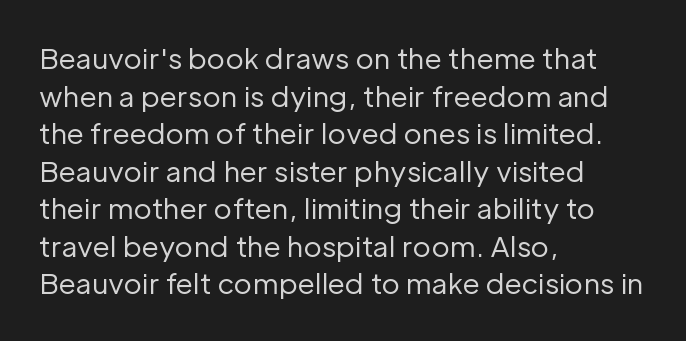
Q: Is the text bold? A: No.
Q: Is the text italic (slanted)? A: No, it is upright.
Q: Is the typeface a serif or a sans-serif typeface? A: Sans-serif.
Q: Is the text underlined? A: No.
Q: How is the paragraph aligned? A: Left-aligned.
Q: Is the spacing between letters normal or unusually wide? A: Normal.
Q: Is the spacing between lines tight, normal or loose? A: Normal.
Q: Width (condensed, normal, or wide)? A: Normal.
Q: Stroke contrast? A: Low.
Q: x-height? A: Medium.
Q: Monospaced? A: No.
